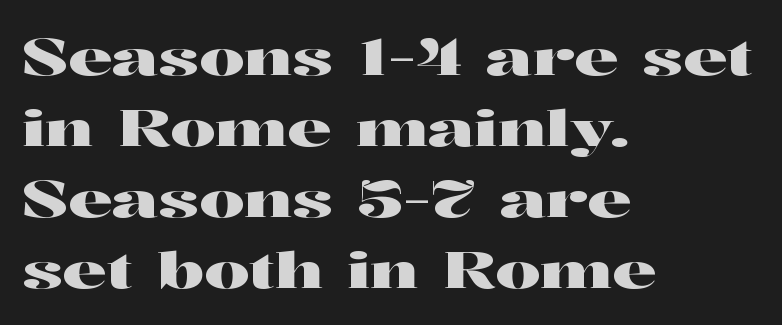
The text block is weighted toward the left margin, trailing off unevenly rightward. Clear beneath every line of the passage. Tracking value appears to be zero — textbook default spacing. Letterform terminals end in serifs throughout the passage. The vertical gap from one line to the next is medium. Proportional: the letters do not fall into vertical columns.
